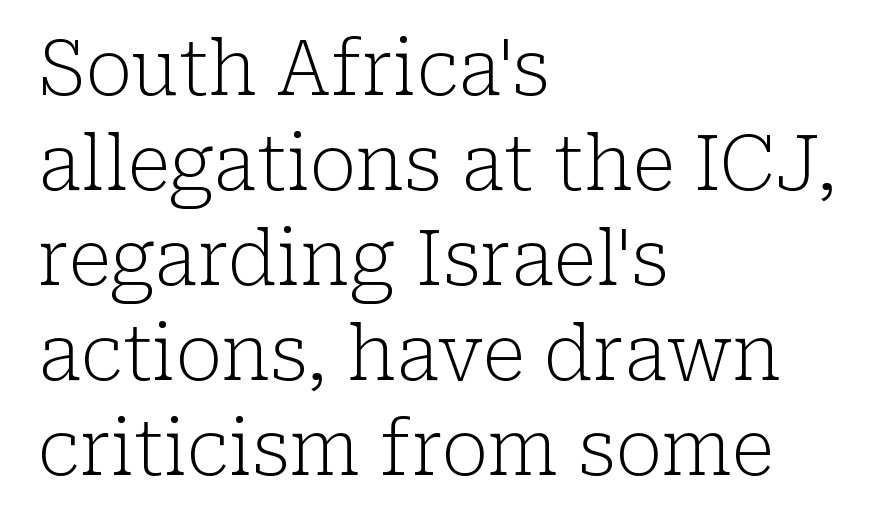
This rendering employs a face with finishing strokes, i.e., a serif. The space beneath each line is pristine and unruled. Posture: upright roman. The type is set solid horizontally, with unmodified tracking.
